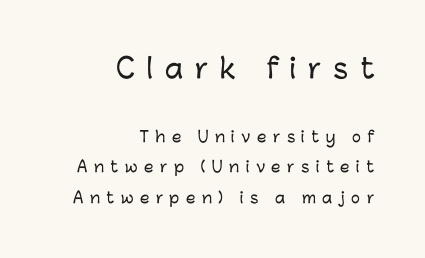
The upper block of text is set noticeably larger than the block beneath it. Which margin do the lines hug? The right one — the left edge is uneven. Type without underlining. Vertically, the passage feels expansive, rows floating well apart. The lettering holds an erect, upright posture throughout. Each word looks stretched out because of the extra space between its letters.
